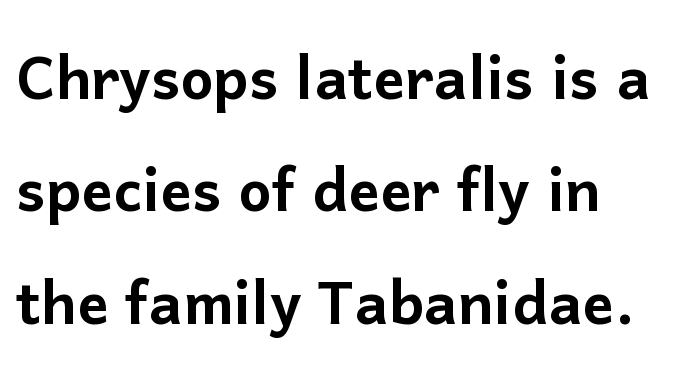
{"serif": "no", "italic": "no", "width": "normal", "stroke_contrast": "low", "x_height": "medium", "monospaced": "no", "underline": "no", "align": "left", "line_spacing": "normal", "line_spacing_ratio": 1.44, "letter_spacing": "normal", "letter_spacing_em": 0.0, "glyph_px": 78}
